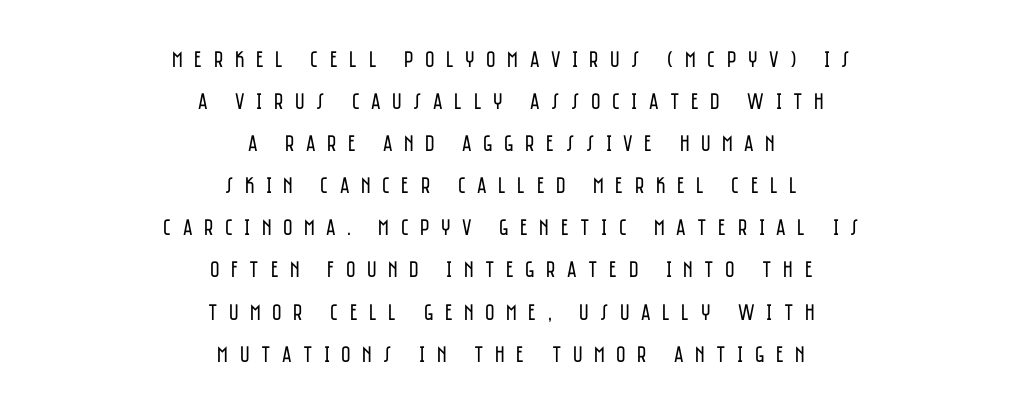
{"italic": "no", "bold": "no", "underline": "no", "align": "center", "line_spacing_ratio": 1.83, "letter_spacing": "wide", "letter_spacing_em": 0.5, "glyph_px": 23}
